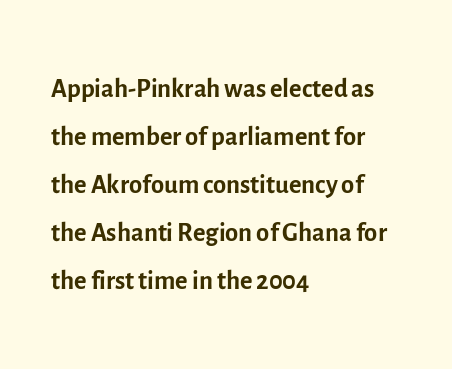
{"serif": "no", "italic": "no", "bold": "no", "weight": "regular", "width": "normal", "x_height": "medium", "monospaced": "no", "underline": "no", "align": "left", "line_spacing": "normal", "line_spacing_ratio": 1.26, "letter_spacing": "normal", "letter_spacing_em": 0.0, "glyph_px": 38}
